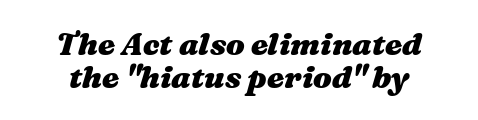
Typesetter's note: full bold, strokes at maximum text heaviness. Underline: absent. Spacing between characters is what you'd get straight out of the box. Italic? Definitely — the glyphs are oblique. Spacing verdict: proportional, widths tailored to each character.
